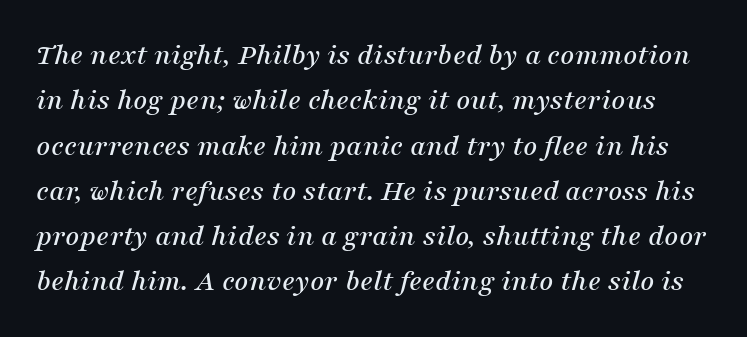
The image shows 31 px serif type, italic (leaning right); set normal line spacing (1.46x), normal letter spacing, not underlined; medium stroke contrast and a medium x-height.
